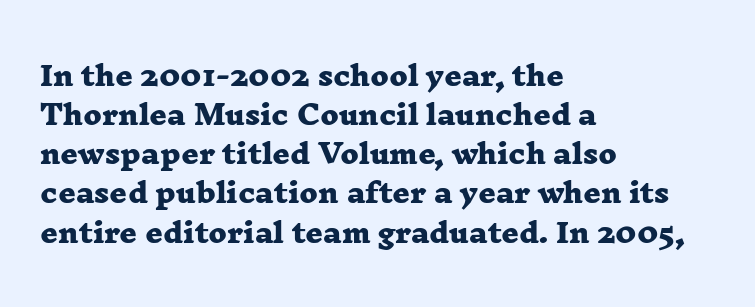
The image shows 27 px bold type; set left-aligned, normal line spacing (1.45x), normal letter spacing, not underlined.
